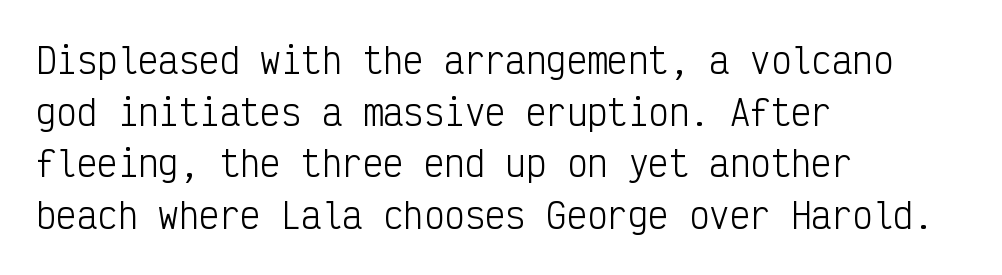
{"serif": "no", "italic": "no", "bold": "no", "weight": "light", "width": "condensed", "stroke_contrast": "low", "x_height": "medium", "monospaced": "yes", "underline": "no", "align": "left", "line_spacing": "normal", "line_spacing_ratio": 1.52, "letter_spacing": "normal", "letter_spacing_em": 0.0, "glyph_px": 34}
